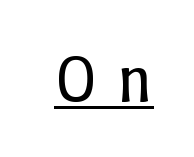
Q: Is the text bold? A: No.
Q: Is the text italic (slanted)? A: No, it is upright.
Q: Is the text underlined? A: Yes.
Q: Is the spacing between letters normal or unusually wide? A: Unusually wide.
Q: Width (condensed, normal, or wide)? A: Normal.
Q: Stroke contrast? A: Low.
Q: x-height? A: Medium.
Q: Monospaced? A: No.
